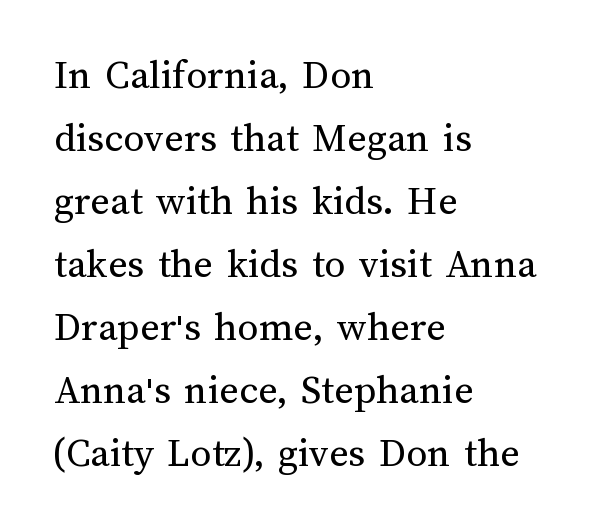
Q: Is the text bold? A: No.
Q: Is the text italic (slanted)? A: No, it is upright.
Q: Is the text underlined? A: No.
Q: How is the paragraph aligned? A: Left-aligned.
Q: Is the spacing between letters normal or unusually wide? A: Normal.
Q: Is the spacing between lines tight, normal or loose? A: Normal.
Q: Width (condensed, normal, or wide)? A: Normal.
Q: Stroke contrast? A: Medium.
Q: x-height? A: Medium.
Q: Monospaced? A: No.
